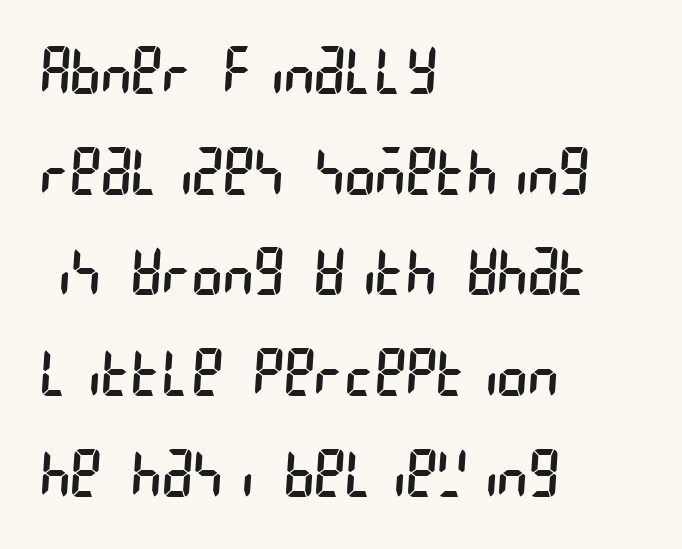
Q: Is the text bold? A: No.
Q: Is the typeface a serif or a sans-serif typeface? A: Sans-serif.
Q: Is the text underlined? A: No.
Q: How is the paragraph aligned? A: Left-aligned.
Q: Is the spacing between letters normal or unusually wide? A: Normal.
Q: Is the spacing between lines tight, normal or loose? A: Normal.
Q: Width (condensed, normal, or wide)? A: Condensed.
Q: Stroke contrast? A: Low.
Q: x-height? A: Large.
